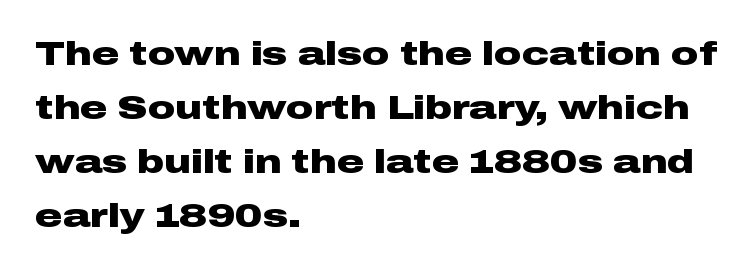
The face used here is rendered with its standard letterfit. No feet cap the strokes, marking this as sans-serif type. As a designer I'd log this as weight 700, bold. Teacher's note: observe the even left margin — that is flush-left alignment. Normally led — the rows are evenly, conventionally spaced. Varying glyph widths throughout — classic text-font behaviour.
